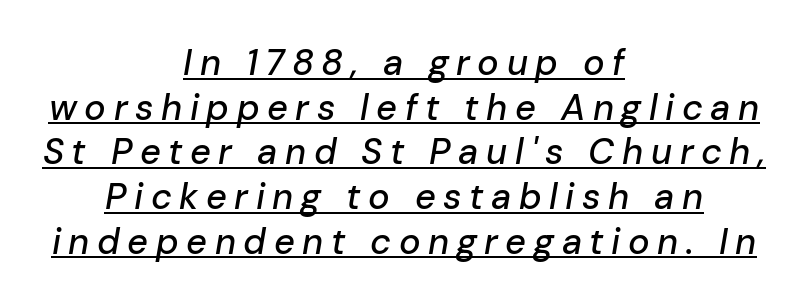
The image shows 36 px text type, italic (leaning right); set centered, line spacing 1.24x, unusually wide letter spacing (+0.21 em), underlined; low stroke contrast and a medium x-height.
